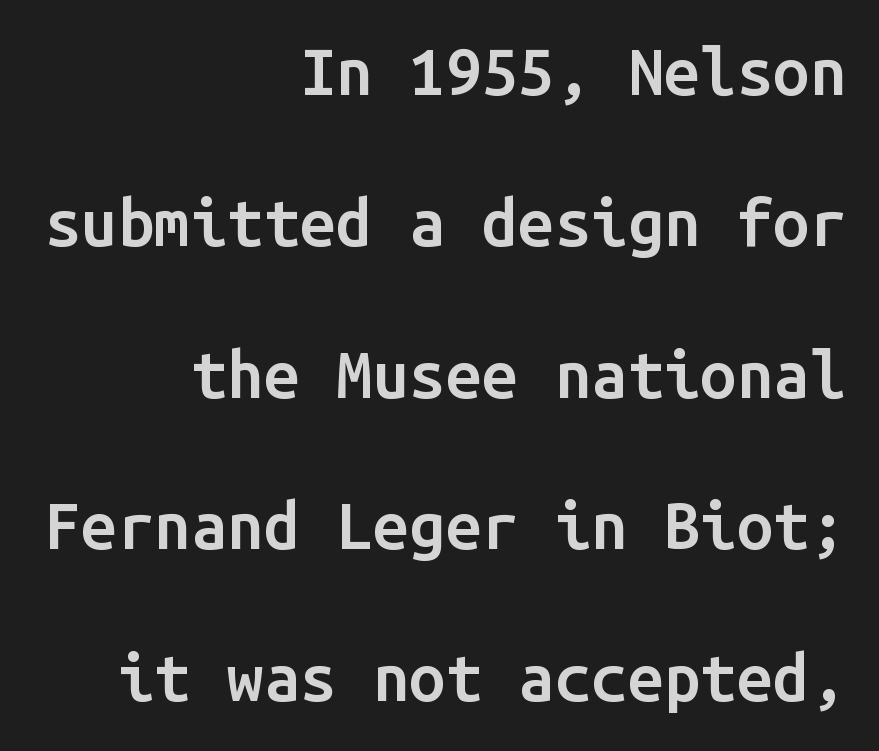
The letterforms sit shoulder to shoulder at normal distance. A bare baseline throughout the passage. Reading down the column, the eye jumps a long way to each next line. You could count columns in this text — the font is strictly monospaced. This sample is right-justified, so line beginnings fall wherever the words allow.
